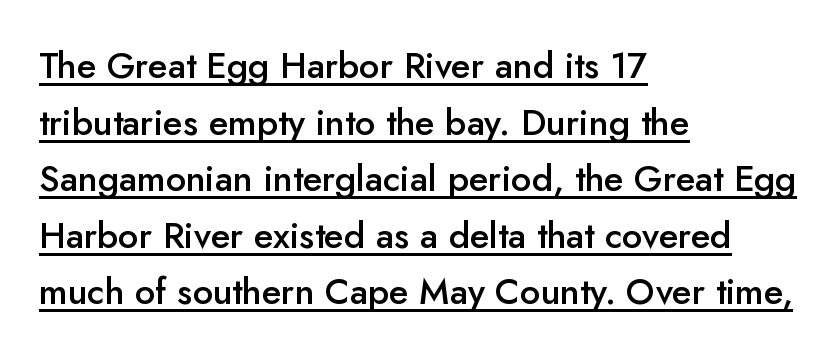
The image shows 36 px semibold sans-serif type, upright; set left-aligned, normal line spacing (1.57x), normal letter spacing, underlined; low stroke contrast and a small x-height.
